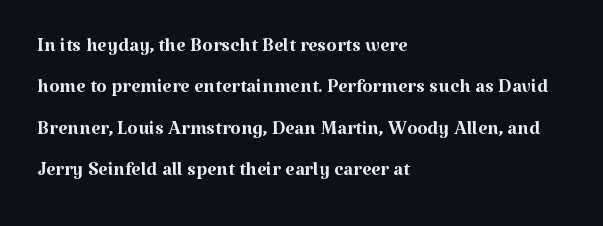
Q: Is the text bold? A: No.
Q: Is the text italic (slanted)? A: No, it is upright.
Q: Is the text underlined? A: No.
Q: How is the paragraph aligned? A: Left-aligned.
Q: Is the spacing between letters normal or unusually wide? A: Normal.
Q: Is the spacing between lines tight, normal or loose? A: Normal.
